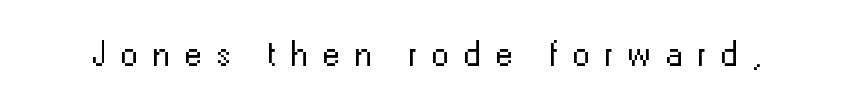
Q: Is the text bold? A: No.
Q: Is the text italic (slanted)? A: No, it is upright.
Q: Is the typeface a serif or a sans-serif typeface? A: Sans-serif.
Q: Is the text underlined? A: No.
Q: Is the spacing between letters normal or unusually wide? A: Unusually wide.
Q: Width (condensed, normal, or wide)? A: Normal.
Q: Stroke contrast? A: Low.
Q: x-height? A: Medium.
Q: Monospaced? A: No.
